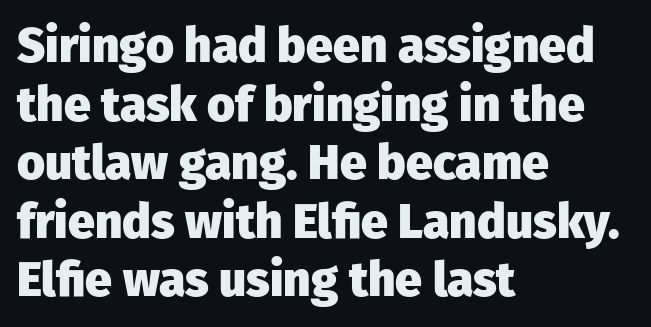
Q: Is the text bold? A: Yes.
Q: Is the text italic (slanted)? A: No, it is upright.
Q: Is the typeface a serif or a sans-serif typeface? A: Sans-serif.
Q: Is the text underlined? A: No.
Q: How is the paragraph aligned? A: Left-aligned.
Q: Is the spacing between letters normal or unusually wide? A: Normal.
Q: Width (condensed, normal, or wide)? A: Normal.
Q: Stroke contrast? A: Low.
Q: x-height? A: Medium.
Q: Monospaced? A: No.
